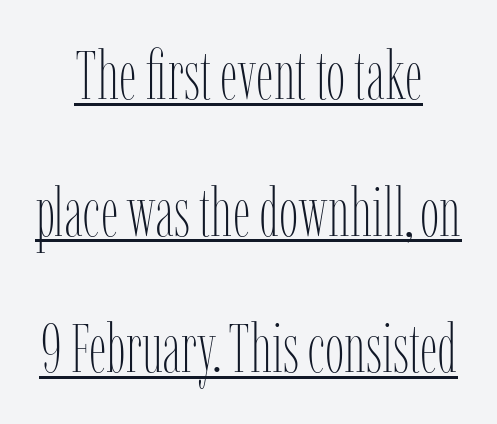
A typesetter would call this leading open, well beyond the default. The rendering keeps characters at their native spacing. Both edges are ragged and mirror each other, which tells us the setting is centered. Ordinary non-slanted type is in use. On a weight scale, this lands at 450 or below. A typesetter would call this proportional, since set widths differ per character.
